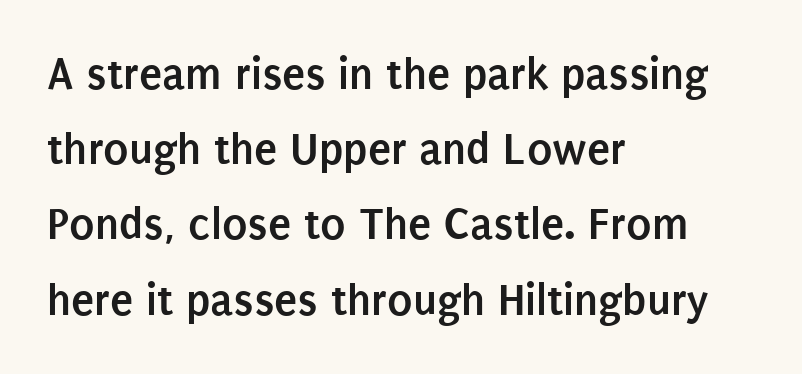
The image shows 47 px semibold, condensed sans-serif type, upright; set left-aligned, normal line spacing (1.6x), normal letter spacing, not underlined; low stroke contrast and a large x-height.
